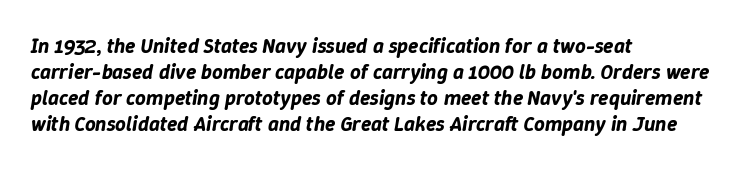
Q: Is the text italic (slanted)? A: Yes, it leans right by about 9 degrees.
Q: Is the text underlined? A: No.
Q: How is the paragraph aligned? A: Left-aligned.
Q: Is the spacing between letters normal or unusually wide? A: Normal.
